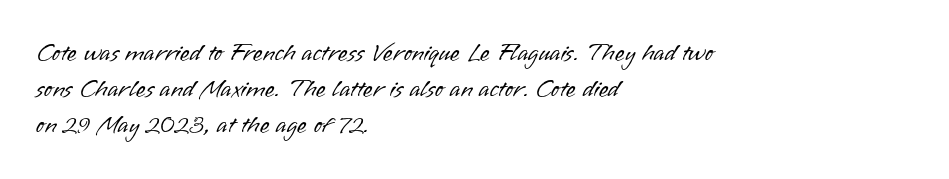
Q: Is the text bold? A: No.
Q: Is the text italic (slanted)? A: Yes.
Q: Is the text underlined? A: No.
Q: How is the paragraph aligned? A: Left-aligned.
Q: Is the spacing between letters normal or unusually wide? A: Normal.
Q: Is the spacing between lines tight, normal or loose? A: Normal.
